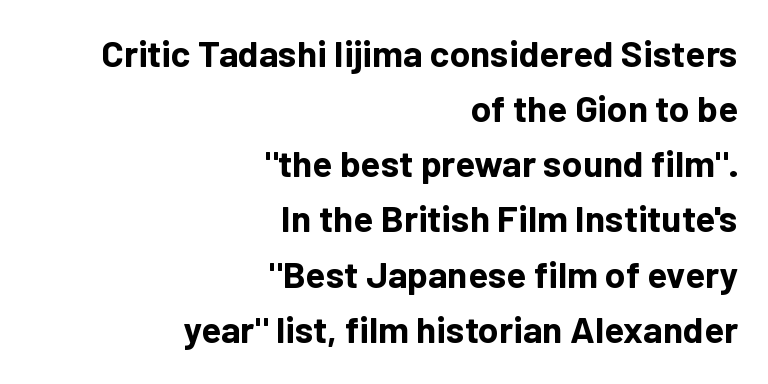
This rendering leaves character spacing at its baseline value. The specimen reads as upright at a glance. The paragraph shown leans on its right margin. Looks like regular typesetting: each glyph gets only the width it needs.
